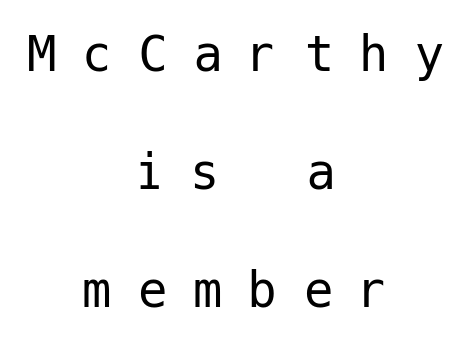
{"serif": "no", "italic": "no", "bold": "no", "weight": "regular", "width": "normal", "stroke_contrast": "low", "x_height": "medium", "underline": "no", "align": "center", "line_spacing": "loose", "line_spacing_ratio": 2.0, "letter_spacing": "wide", "letter_spacing_em": 0.44, "glyph_px": 59}
